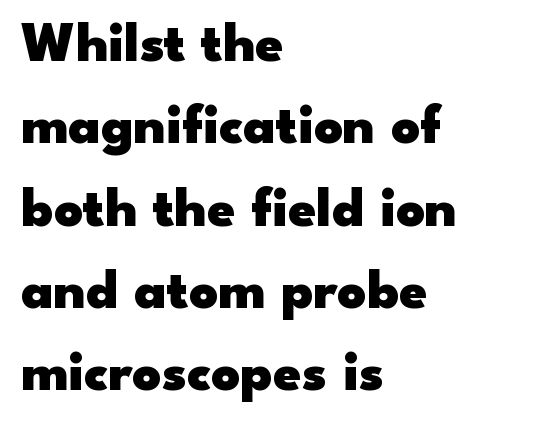
The words here are not underlined. A typesetter would mark this as roman, not italic. The rendering uses natural spacing where letterforms have individual widths. The designer went with a sans here, leaving each stem footless.
